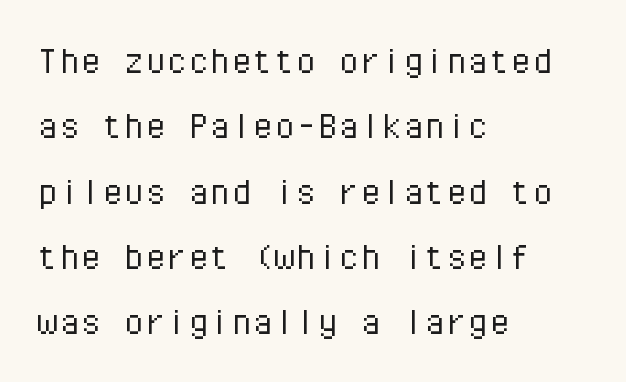
Horizontal bands of white between lines are of average thickness. Short and long lines alike share a common starting point at left. The letters march in equal steps, a hallmark of fixed-pitch type. A quiet, ordinary-to-light weight characterises the typeface.
